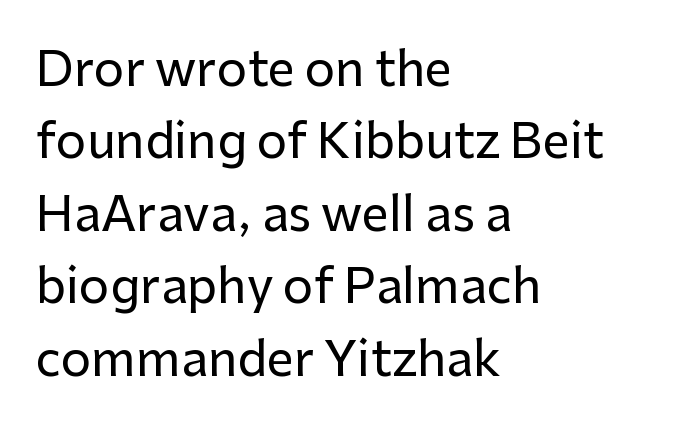
This sample has the flowing, uneven cadence of proportional lettering. Underline: absent. Quick note: interline space is typical. The letters stand upright; this is a roman face. This sample uses a sans-serif face.
